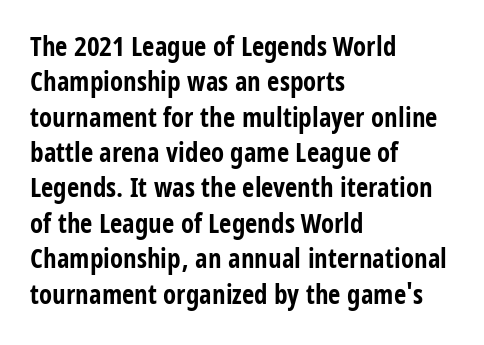
Q: Is the text bold? A: Yes.
Q: Is the text italic (slanted)? A: No, it is upright.
Q: Is the text underlined? A: No.
Q: How is the paragraph aligned? A: Left-aligned.
Q: Is the spacing between letters normal or unusually wide? A: Normal.
Q: Is the spacing between lines tight, normal or loose? A: Normal.
